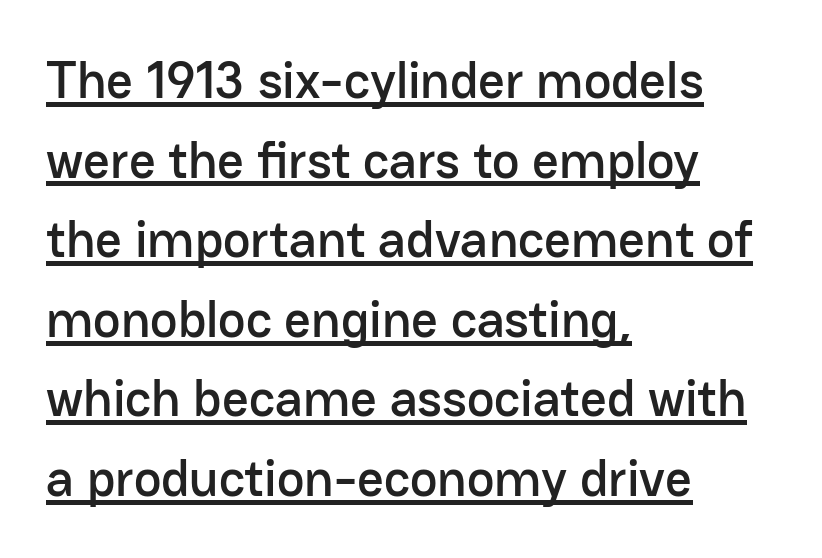
A normal amount of white space separates one row of letters from the next. The setting favours the left margin, as ordinary paragraphs usually do. The letterforms sit shoulder to shoulder at normal distance. The letters stand upright; this is a roman face. The passage shown is typeset with a sans-serif family. Each letter keeps its own natural width here, so spacing adapts to shape.
